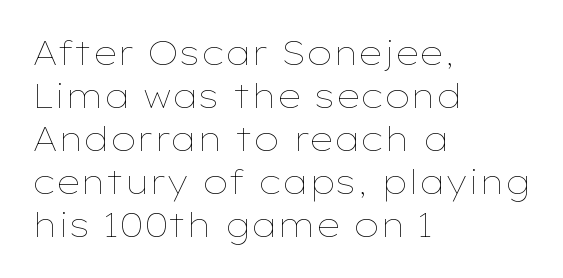
Q: Is the text bold? A: No.
Q: Is the text italic (slanted)? A: No, it is upright.
Q: Is the text underlined? A: No.
Q: How is the paragraph aligned? A: Left-aligned.
Q: Is the spacing between letters normal or unusually wide? A: Normal.
Q: Is the spacing between lines tight, normal or loose? A: Normal.
Q: Width (condensed, normal, or wide)? A: Wide.
Q: Stroke contrast? A: Low.
Q: x-height? A: Medium.
Q: Monospaced? A: No.
